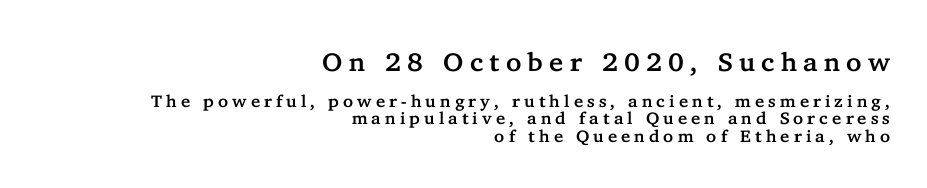
The image shows 26 px text type, upright; set right-aligned, tight line spacing (1.03x), unusually wide letter spacing (+0.24 em), not underlined; the first (top) block is 1.53x larger.
